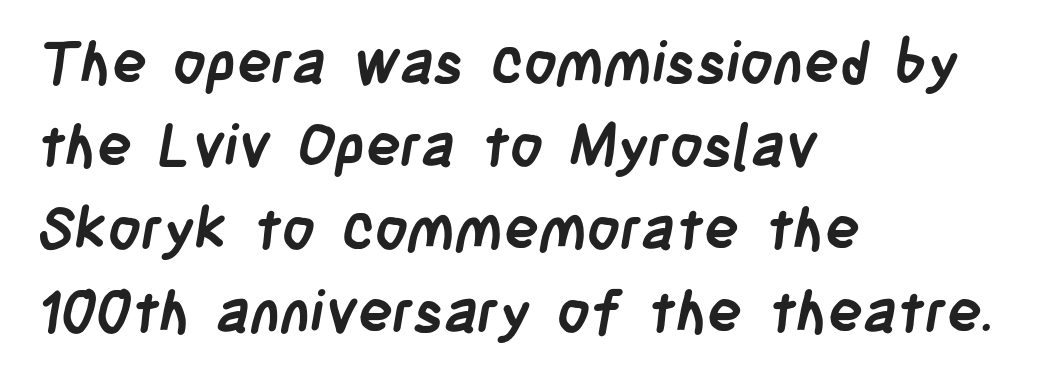
Q: Is the text bold? A: Yes.
Q: Is the typeface a serif or a sans-serif typeface? A: Sans-serif.
Q: Is the text underlined? A: No.
Q: How is the paragraph aligned? A: Left-aligned.
Q: Is the spacing between letters normal or unusually wide? A: Normal.
Q: Is the spacing between lines tight, normal or loose? A: Normal.
Q: Width (condensed, normal, or wide)? A: Condensed.
Q: Stroke contrast? A: Low.
Q: x-height? A: Large.
Q: Monospaced? A: No.
